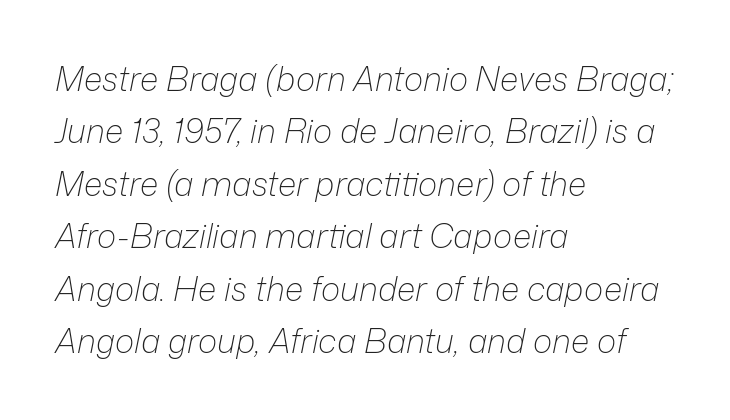
Q: Is the text bold? A: No.
Q: Is the text italic (slanted)? A: Yes, it leans right by about 12 degrees.
Q: Is the text underlined? A: No.
Q: How is the paragraph aligned? A: Left-aligned.
Q: Is the spacing between letters normal or unusually wide? A: Normal.
Q: Is the spacing between lines tight, normal or loose? A: Normal.
Q: Width (condensed, normal, or wide)? A: Normal.
Q: Stroke contrast? A: Low.
Q: x-height? A: Medium.
Q: Monospaced? A: No.
